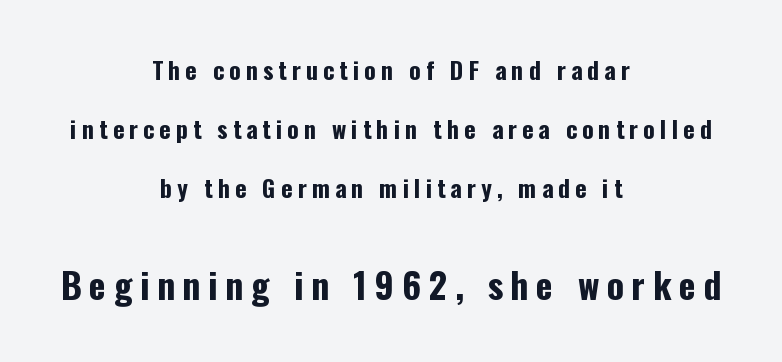
Upright lettering throughout. Each letter keeps its own natural width here, so spacing adapts to shape. These lines are centered, leaving both edges ragged. Vertical spacing — loose.
